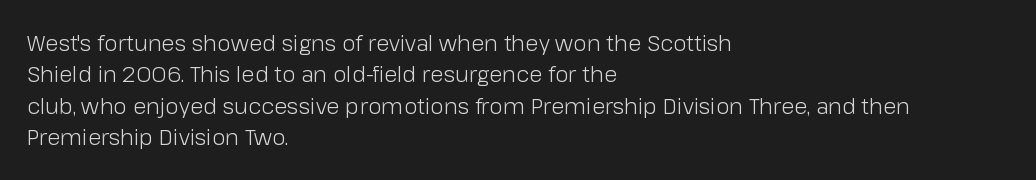
{"italic": "no", "bold": "no", "underline": "no", "align": "left", "line_spacing": "normal", "line_spacing_ratio": 1.43, "letter_spacing": "normal", "letter_spacing_em": 0.0, "glyph_px": 22}
